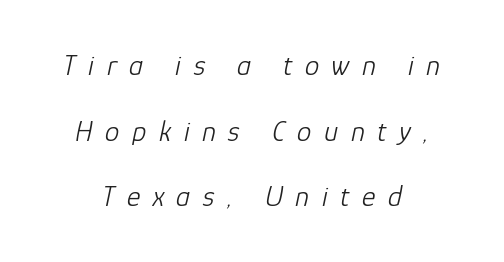
The image shows 29 px light type, italic (leaning right); set loose line spacing (2.26x), unusually wide letter spacing (+0.43 em), not underlined; low stroke contrast and a medium x-height.
